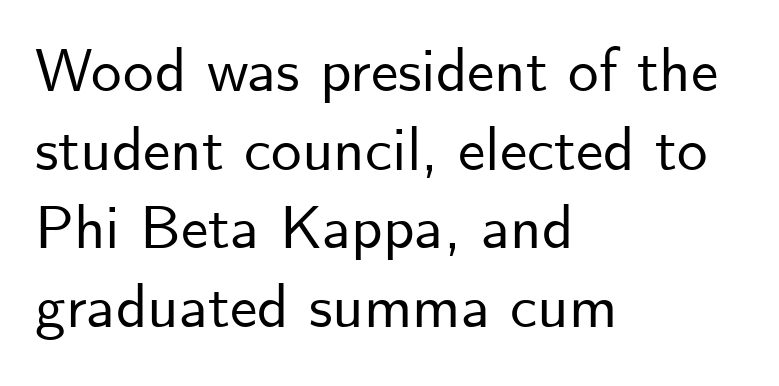
{"serif": "no", "italic": "no", "width": "normal", "stroke_contrast": "low", "x_height": "small", "monospaced": "no", "underline": "no", "align": "left", "line_spacing": "normal", "line_spacing_ratio": 1.29, "letter_spacing": "normal", "letter_spacing_em": 0.0, "glyph_px": 61}
